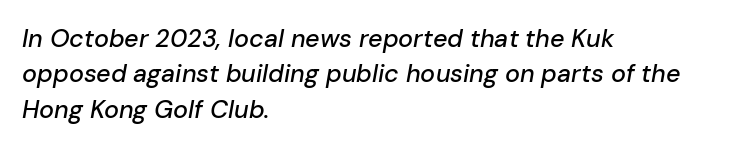
Q: Is the text italic (slanted)? A: Yes, it leans right by about 10 degrees.
Q: Is the text underlined? A: No.
Q: How is the paragraph aligned? A: Left-aligned.
Q: Is the spacing between letters normal or unusually wide? A: Normal.
Q: Is the spacing between lines tight, normal or loose? A: Normal.
